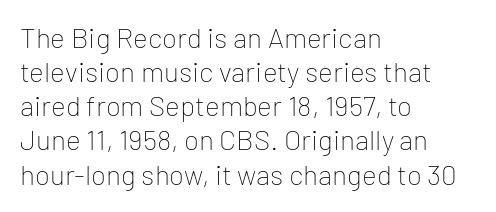
Q: Is the text bold? A: No.
Q: Is the text italic (slanted)? A: No, it is upright.
Q: Is the typeface a serif or a sans-serif typeface? A: Sans-serif.
Q: Is the text underlined? A: No.
Q: How is the paragraph aligned? A: Left-aligned.
Q: Is the spacing between letters normal or unusually wide? A: Normal.
Q: Width (condensed, normal, or wide)? A: Normal.
Q: Stroke contrast? A: Low.
Q: x-height? A: Medium.
Q: Monospaced? A: No.
